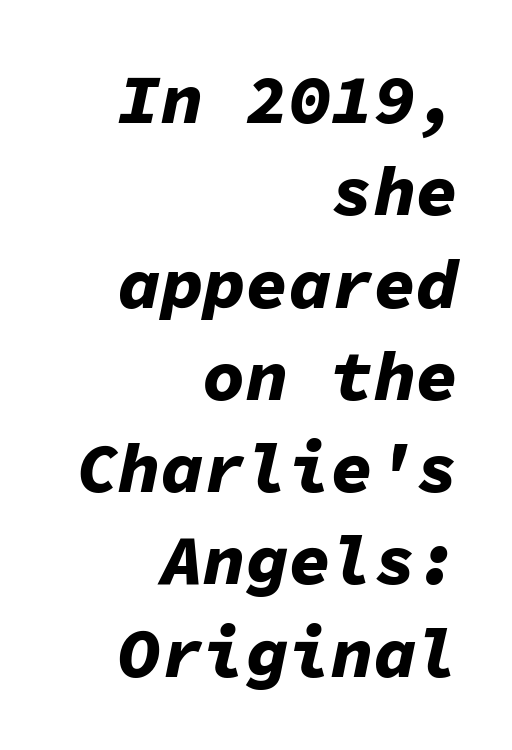
Heavy-handed strokes throughout: this text is bold. The foot of each line stays bare and open. Line spacing here is normal. Nobody touched the tracking dial on this one.
